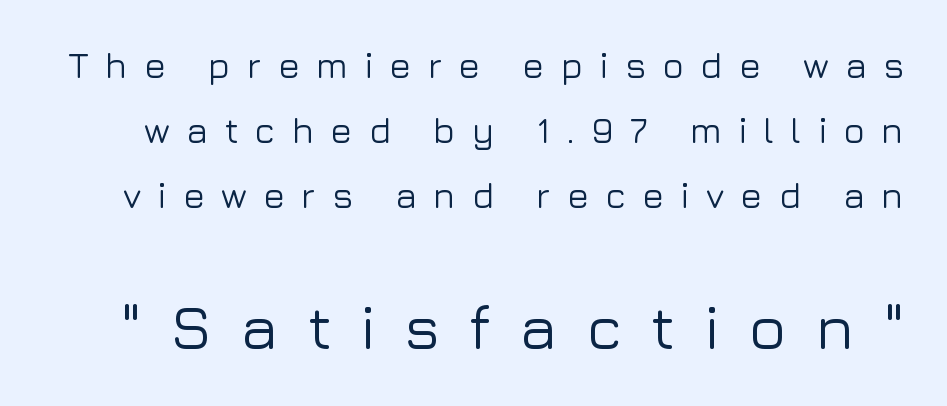
Q: Is the text italic (slanted)? A: No, it is upright.
Q: Is the typeface a serif or a sans-serif typeface? A: Sans-serif.
Q: Is the text underlined? A: No.
Q: Is the spacing between letters normal or unusually wide? A: Unusually wide.
Q: Which block of text is set in a larger size, the first (top) or the second (bottom)? A: The second (bottom) one.
Q: Width (condensed, normal, or wide)? A: Normal.
Q: Stroke contrast? A: Low.
Q: x-height? A: Medium.
Q: Monospaced? A: No.
